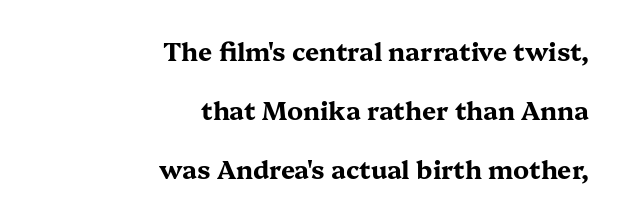
The image shows 25 px bold type, upright; set right-aligned, loose line spacing (2.36x), normal letter spacing, not underlined.
